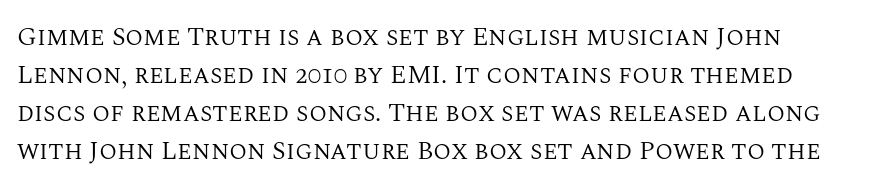
Q: Is the text bold? A: No.
Q: Is the text italic (slanted)? A: No, it is upright.
Q: Is the text underlined? A: No.
Q: Is the spacing between letters normal or unusually wide? A: Normal.
Q: Is the spacing between lines tight, normal or loose? A: Normal.
